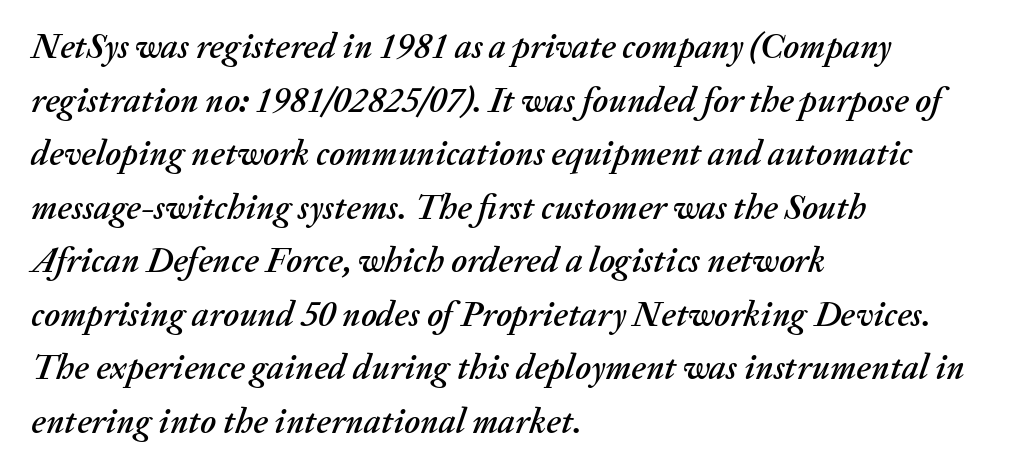
The image shows 35 px text type, italic (leaning right); set left-aligned, normal line spacing (1.53x), normal letter spacing, not underlined; medium stroke contrast and a medium x-height.
